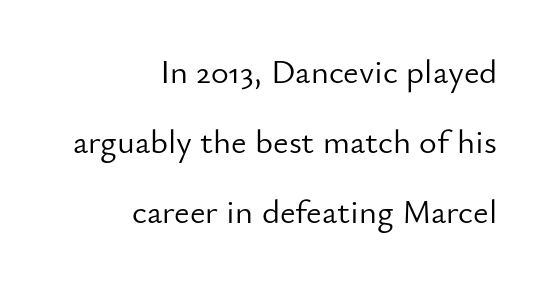
{"serif": "no", "italic": "no", "bold": "no", "weight": "light", "width": "normal", "stroke_contrast": "low", "x_height": "small", "monospaced": "no", "underline": "no", "align": "right", "line_spacing": "loose", "line_spacing_ratio": 2.06, "letter_spacing": "normal", "letter_spacing_em": 0.0, "glyph_px": 34}
